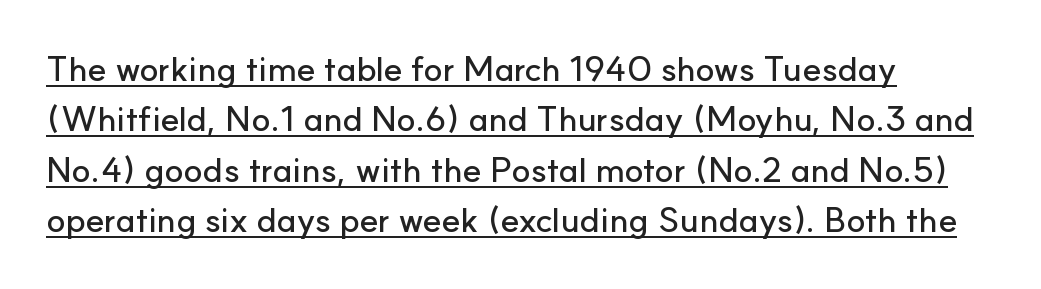
Serif or sans? Sans — the stroke terminals are bare. The gaps between neighbouring characters are ordinary and unremarkable. This is underlined copy, the kind a proofreader might mark for attention. The specimen reads as upright at a glance.
